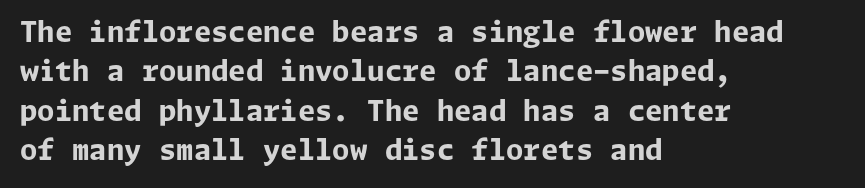
Q: Is the text bold? A: Yes.
Q: Is the text italic (slanted)? A: No, it is upright.
Q: Is the typeface a serif or a sans-serif typeface? A: Sans-serif.
Q: Is the text underlined? A: No.
Q: How is the paragraph aligned? A: Left-aligned.
Q: Is the spacing between letters normal or unusually wide? A: Normal.
Q: Is the spacing between lines tight, normal or loose? A: Normal.
Q: Width (condensed, normal, or wide)? A: Normal.
Q: Stroke contrast? A: Low.
Q: x-height? A: Medium.
